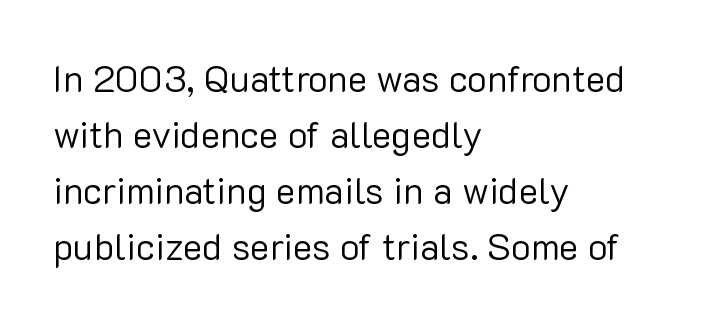
Descenders are the only things crossing below the line. Think of a printed novel: that variable character pitch is what you see here. Evenly set lines give the paragraph a standard silhouette. Caption: face not bold, strokes unweighted. The rag falls on the right side of this text block. The letters stand upright; this is a roman face.
